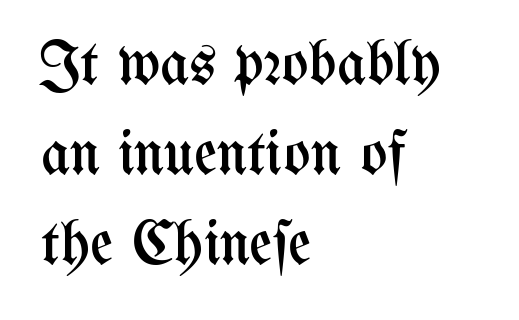
Q: Is the text bold? A: No.
Q: Is the text italic (slanted)? A: No, it is upright.
Q: Is the text underlined? A: No.
Q: How is the paragraph aligned? A: Left-aligned.
Q: Is the spacing between letters normal or unusually wide? A: Normal.
Q: Is the spacing between lines tight, normal or loose? A: Normal.
Q: Width (condensed, normal, or wide)? A: Condensed.
Q: Stroke contrast? A: Medium.
Q: x-height? A: Medium.
Q: Monospaced? A: No.
